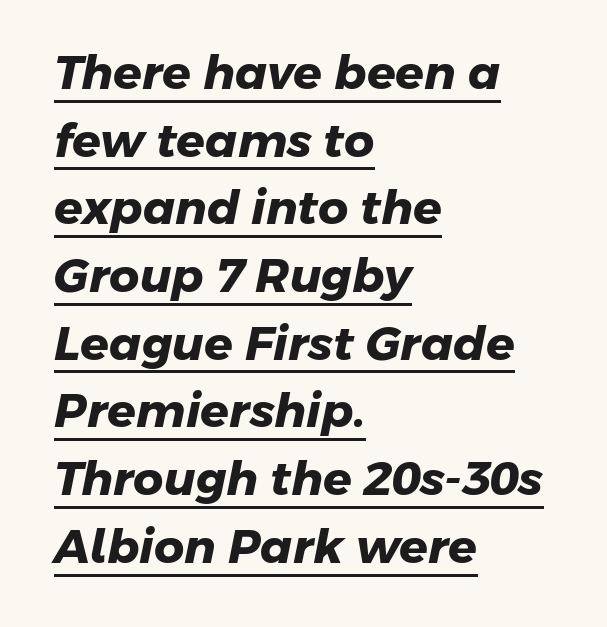
{"serif": "no", "bold": "yes", "weight": "heavy", "width": "normal", "stroke_contrast": "low", "x_height": "medium", "monospaced": "no", "underline": "yes", "align": "left", "line_spacing": "normal", "line_spacing_ratio": 1.44, "letter_spacing": "normal", "letter_spacing_em": 0.0, "glyph_px": 47}
